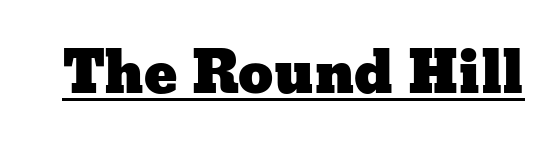
Emphasis is given by a line drawn under the lettering. The tracking reads as untouched default to a designer's eye. Designer's note — italics off, roman on. Here the designer chose a conventional face with non-uniform glyph widths.
